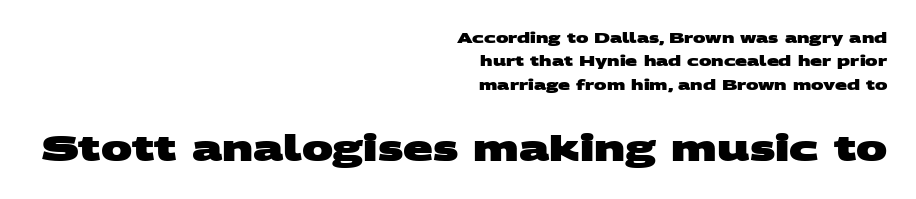
Q: Is the text bold? A: Yes.
Q: Is the typeface a serif or a sans-serif typeface? A: Sans-serif.
Q: Is the text underlined? A: No.
Q: How is the paragraph aligned? A: Right-aligned.
Q: Is the spacing between letters normal or unusually wide? A: Normal.
Q: Is the spacing between lines tight, normal or loose? A: Normal.
Q: Which block of text is set in a larger size, the first (top) or the second (bottom)? A: The second (bottom) one.
Q: Width (condensed, normal, or wide)? A: Wide.
Q: Stroke contrast? A: Medium.
Q: x-height? A: Large.
Q: Monospaced? A: No.
